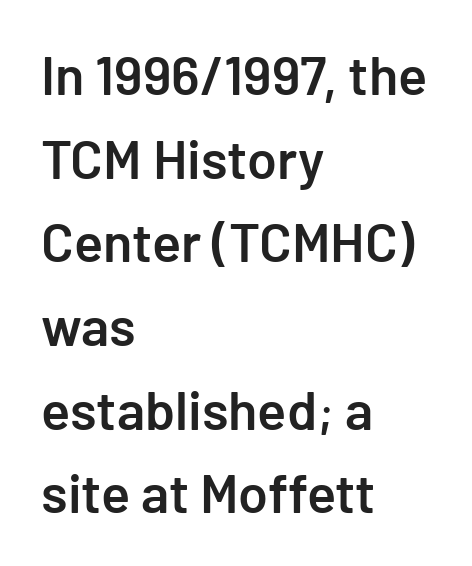
The image shows 54 px semibold sans-serif type, upright; set left-aligned, normal line spacing (1.55x), normal letter spacing, not underlined; low stroke contrast and a medium x-height.
